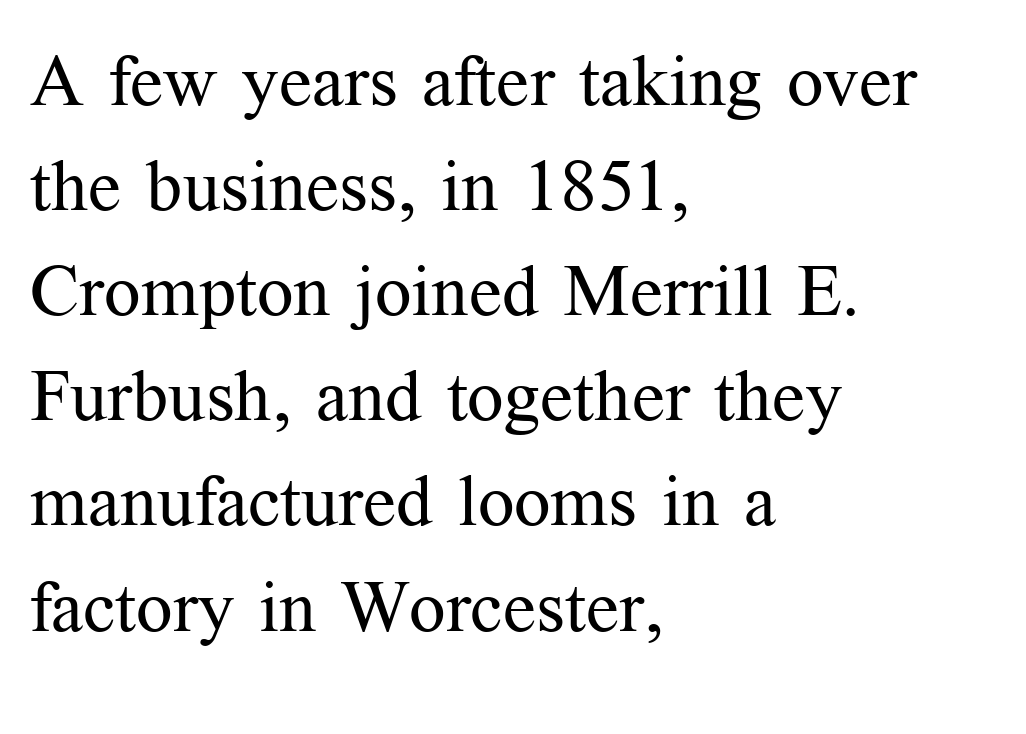
Q: Is the text bold? A: No.
Q: Is the text italic (slanted)? A: No, it is upright.
Q: Is the typeface a serif or a sans-serif typeface? A: Serif.
Q: Is the text underlined? A: No.
Q: How is the paragraph aligned? A: Left-aligned.
Q: Is the spacing between letters normal or unusually wide? A: Normal.
Q: Is the spacing between lines tight, normal or loose? A: Normal.
Q: Width (condensed, normal, or wide)? A: Normal.
Q: Stroke contrast? A: Medium.
Q: x-height? A: Medium.
Q: Monospaced? A: No.
